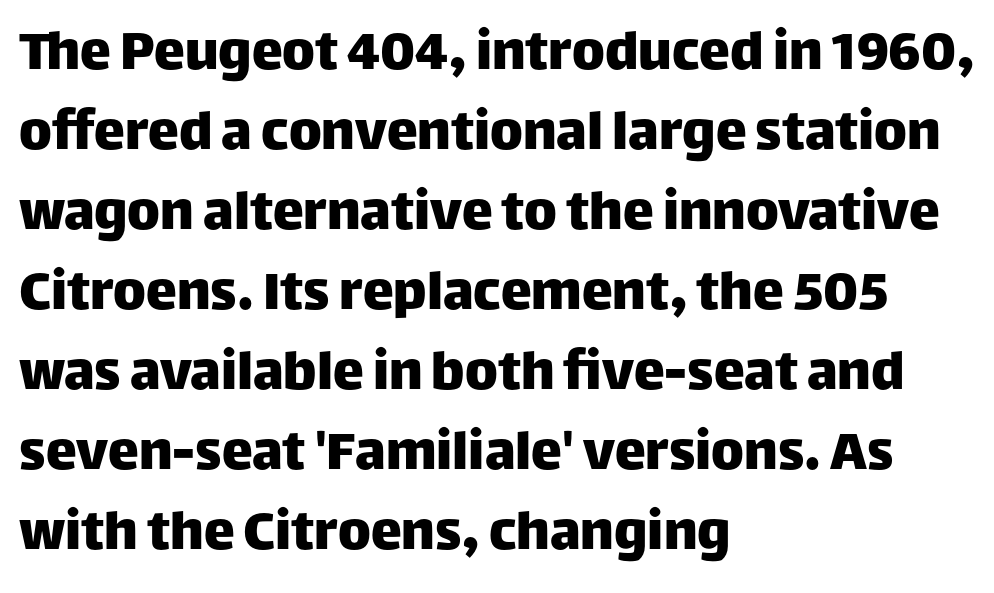
Q: Is the text italic (slanted)? A: No, it is upright.
Q: Is the typeface a serif or a sans-serif typeface? A: Sans-serif.
Q: Is the text underlined? A: No.
Q: How is the paragraph aligned? A: Left-aligned.
Q: Is the spacing between letters normal or unusually wide? A: Normal.
Q: Is the spacing between lines tight, normal or loose? A: Normal.
Q: Width (condensed, normal, or wide)? A: Normal.
Q: Stroke contrast? A: Low.
Q: x-height? A: Large.
Q: Monospaced? A: No.
